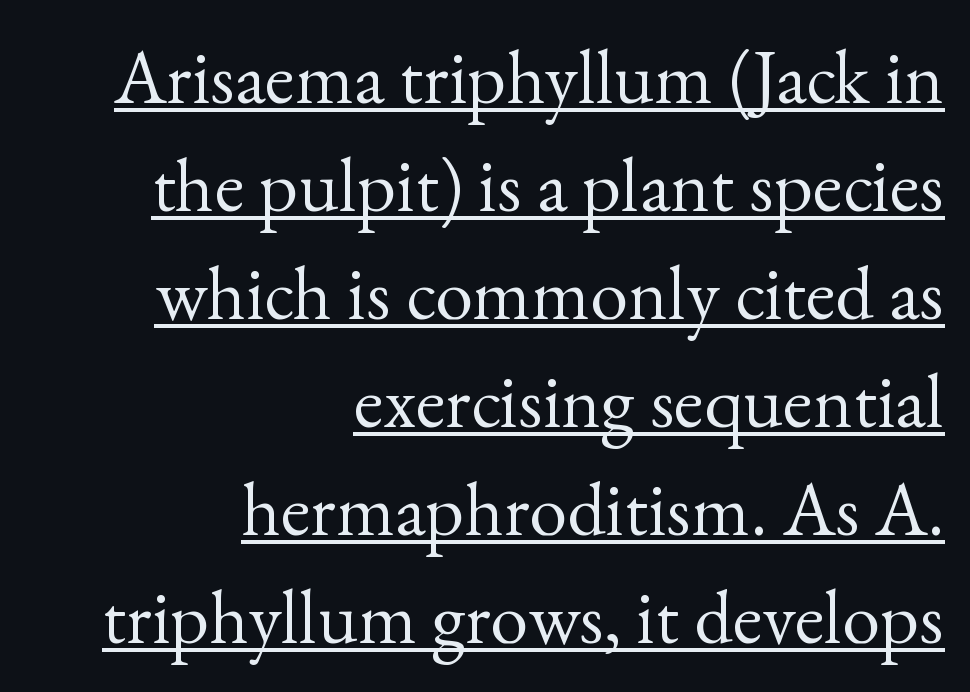
This rendering uses right alignment, leaving the left contour irregular. The line texture is even and compact thanks to regular tracking. Horizontal bands of white between lines are of average thickness. The strokes are not fattened; the text isn't bold. The lettering is marked with a stroke running underneath it.
